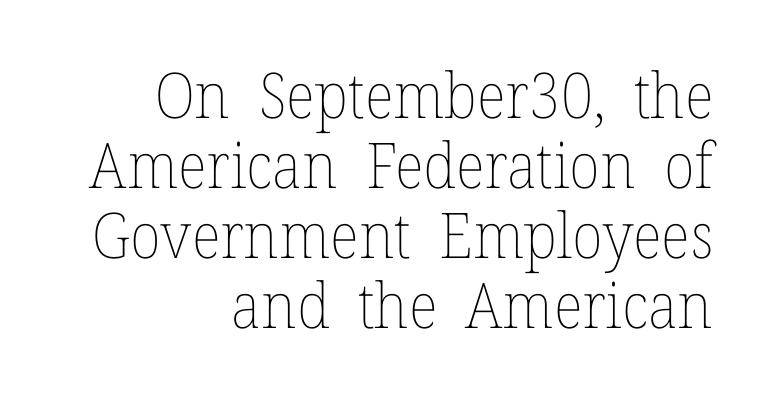
Nope, not italic — everything's standing straight. These lines are rendered in a variable-pitch font. Check under the words: just untouched page. Honestly, the rows look squashed on top of each other. Is the type heavy? It reads as light-to-regular instead. How are the letters spaced? Ordinarily, with no added tracking.
